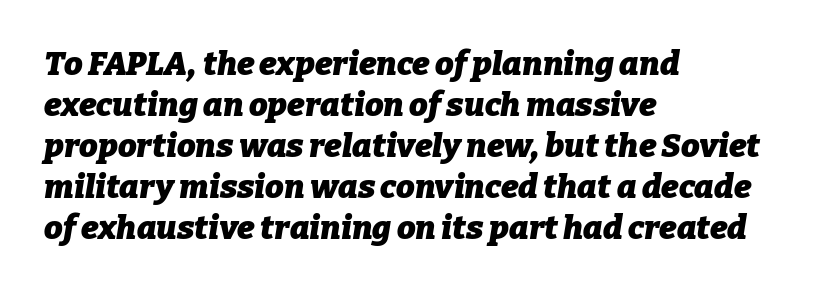
The passage shown is typed in a proportional face where columns would drift. The letters are slanted; this is an italic face. Glance below the letters and you will spot only blank space. Words appear dense and cohesive because spacing is normal. This rendering uses left alignment, leaving the right contour irregular. On the weight axis this lands at bold, roughly 700.
